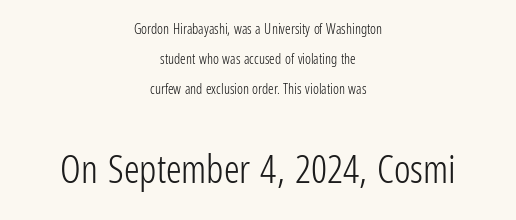
Q: Is the text bold? A: No.
Q: Is the text italic (slanted)? A: No, it is upright.
Q: Is the typeface a serif or a sans-serif typeface? A: Sans-serif.
Q: Is the text underlined? A: No.
Q: How is the paragraph aligned? A: Centered.
Q: Is the spacing between letters normal or unusually wide? A: Normal.
Q: Is the spacing between lines tight, normal or loose? A: Loose.
Q: Which block of text is set in a larger size, the first (top) or the second (bottom)? A: The second (bottom) one.
Q: Width (condensed, normal, or wide)? A: Condensed.
Q: Stroke contrast? A: Low.
Q: x-height? A: Medium.
Q: Monospaced? A: No.
